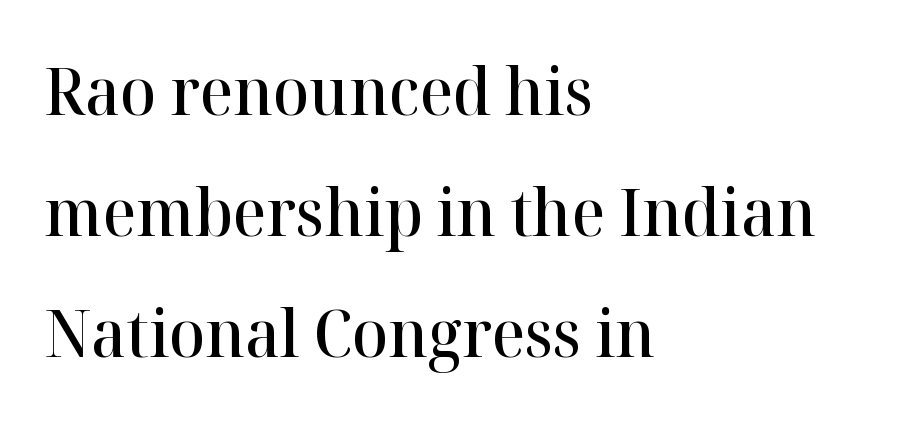
Q: Is the text bold? A: Semi-bold.
Q: Is the text italic (slanted)? A: No, it is upright.
Q: Is the typeface a serif or a sans-serif typeface? A: Serif.
Q: Is the text underlined? A: No.
Q: How is the paragraph aligned? A: Left-aligned.
Q: Is the spacing between letters normal or unusually wide? A: Normal.
Q: Width (condensed, normal, or wide)? A: Normal.
Q: Stroke contrast? A: High.
Q: x-height? A: Medium.
Q: Monospaced? A: No.
